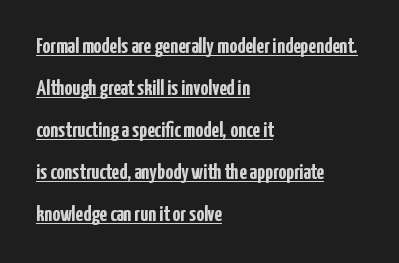
{"italic": "no", "bold": "yes", "underline": "yes", "align": "left", "line_spacing": "loose", "line_spacing_ratio": 1.91, "letter_spacing": "normal", "letter_spacing_em": 0.0, "glyph_px": 22}
